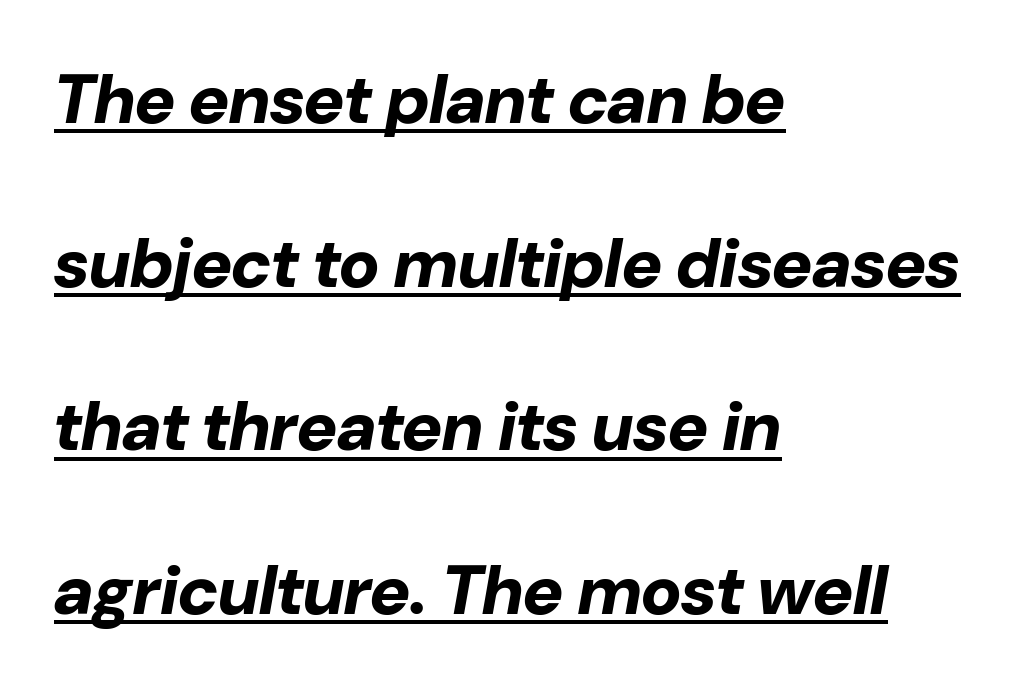
The image shows 69 px bold type, italic (leaning right); set left-aligned, loose line spacing (2.37x), normal letter spacing, underlined; low stroke contrast and a medium x-height.
